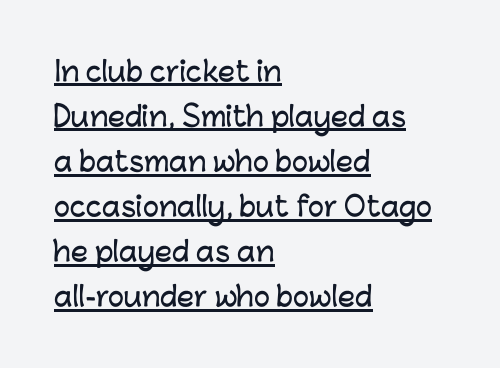
{"italic": "no", "underline": "yes", "align": "left", "line_spacing": "normal", "line_spacing_ratio": 1.67, "letter_spacing": "normal", "letter_spacing_em": 0.0, "glyph_px": 27}
